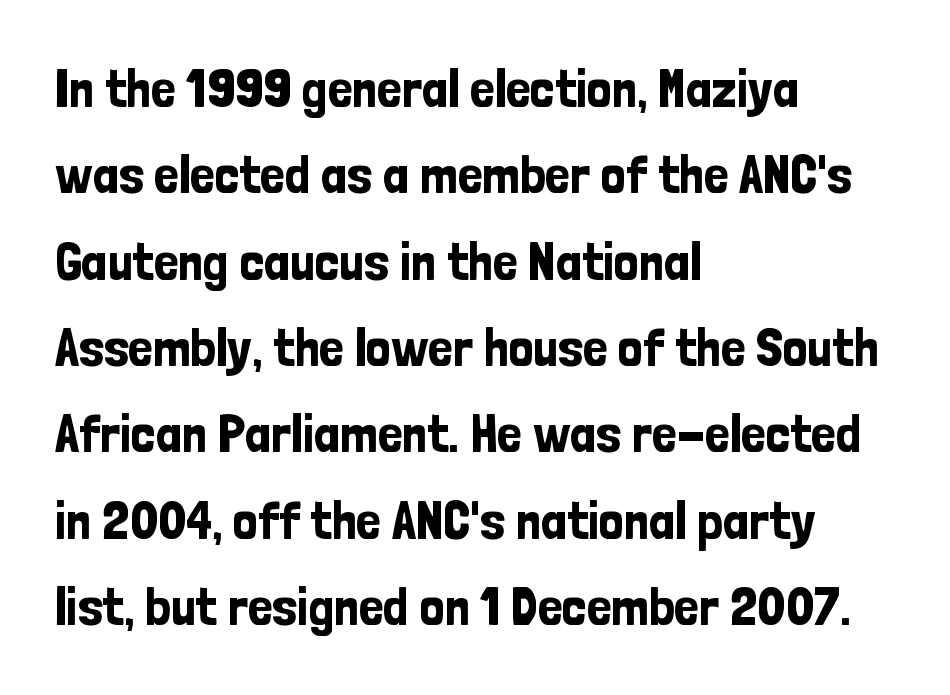
Q: Is the text italic (slanted)? A: No, it is upright.
Q: Is the typeface a serif or a sans-serif typeface? A: Sans-serif.
Q: Is the text underlined? A: No.
Q: How is the paragraph aligned? A: Left-aligned.
Q: Is the spacing between letters normal or unusually wide? A: Normal.
Q: Is the spacing between lines tight, normal or loose? A: Normal.
Q: Width (condensed, normal, or wide)? A: Condensed.
Q: Stroke contrast? A: Low.
Q: x-height? A: Medium.
Q: Monospaced? A: No.
